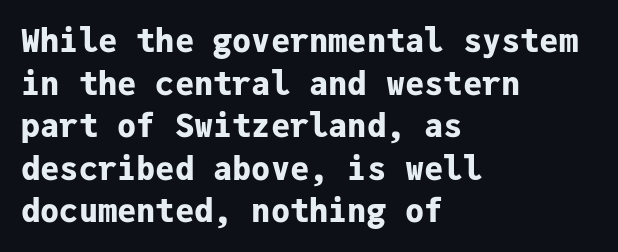
Q: Is the text bold? A: Yes.
Q: Is the text italic (slanted)? A: No, it is upright.
Q: Is the typeface a serif or a sans-serif typeface? A: Sans-serif.
Q: Is the text underlined? A: No.
Q: How is the paragraph aligned? A: Left-aligned.
Q: Is the spacing between letters normal or unusually wide? A: Normal.
Q: Is the spacing between lines tight, normal or loose? A: Normal.
Q: Width (condensed, normal, or wide)? A: Normal.
Q: Stroke contrast? A: Low.
Q: x-height? A: Medium.
Q: Monospaced? A: Yes.
